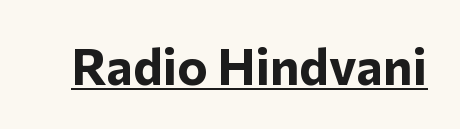
Q: Is the text bold? A: Yes.
Q: Is the text italic (slanted)? A: No, it is upright.
Q: Is the typeface a serif or a sans-serif typeface? A: Sans-serif.
Q: Is the text underlined? A: Yes.
Q: Is the spacing between letters normal or unusually wide? A: Normal.
Q: Width (condensed, normal, or wide)? A: Normal.
Q: Stroke contrast? A: Low.
Q: x-height? A: Medium.
Q: Monospaced? A: No.
